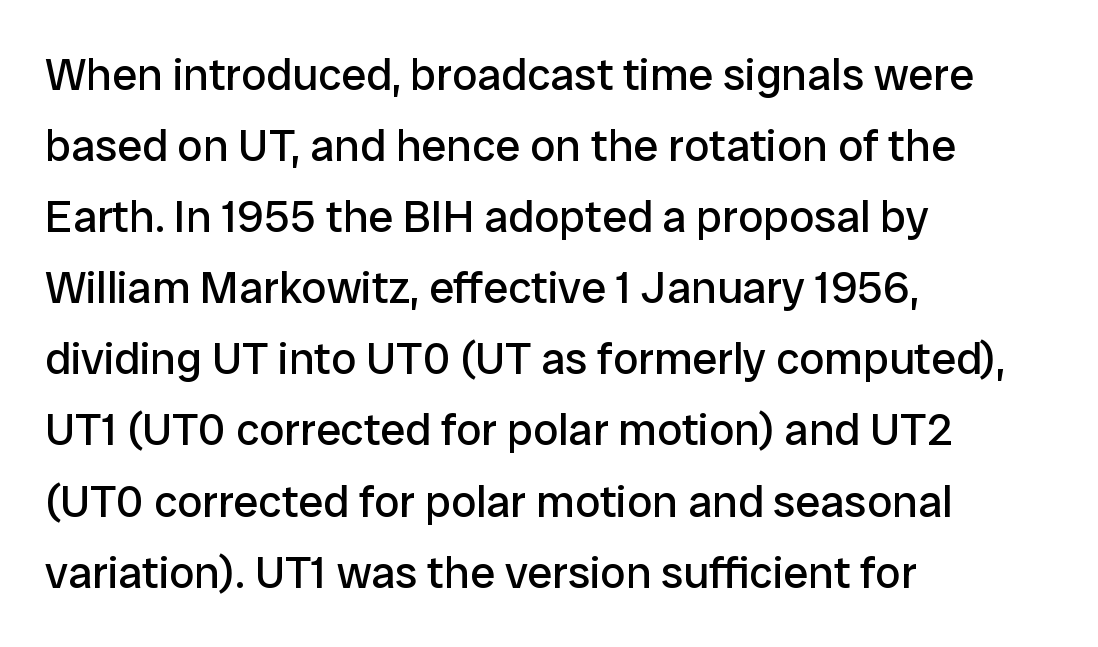
The image shows 45 px regular-weight sans-serif type, upright; set left-aligned, normal line spacing (1.58x), normal letter spacing, not underlined; low stroke contrast and a medium x-height.
